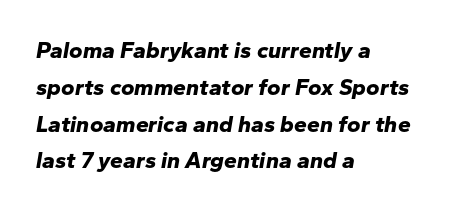
The letters are slanted; this is an italic face. Is the type bold? Yes — the strokes are clearly thick and heavy. No extra tracking has been applied to these lines. Students, observe: this is what conventionally led text looks like.
